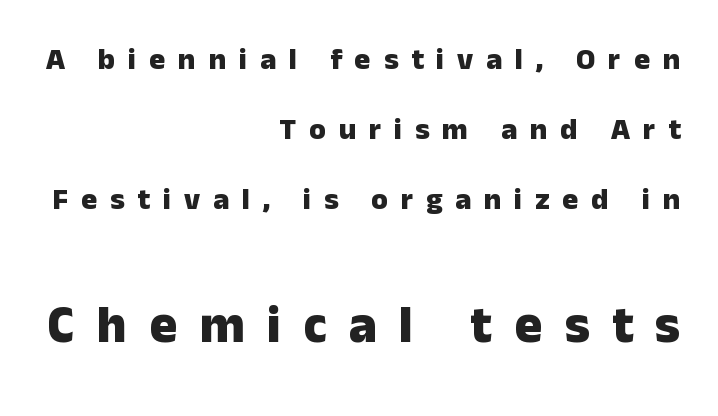
The strip under each line holds only bare page. The leading is generous, giving the passage an open texture. Glyph-to-glyph distance is far greater than everyday printed text. Note the varied advance widths — an 'i' is clearly narrower than an 'm'.
